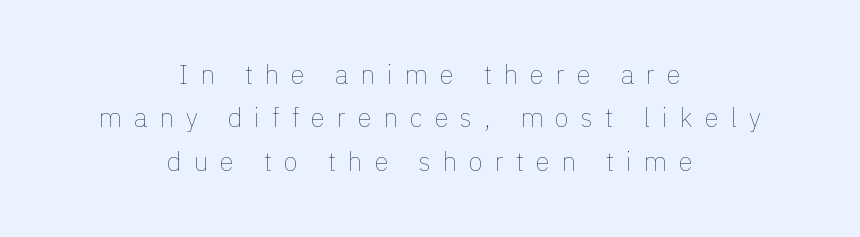
{"italic": "no", "bold": "no", "underline": "no", "align": "center", "line_spacing": "normal", "line_spacing_ratio": 1.67, "letter_spacing": "wide", "letter_spacing_em": 0.46, "glyph_px": 26}
